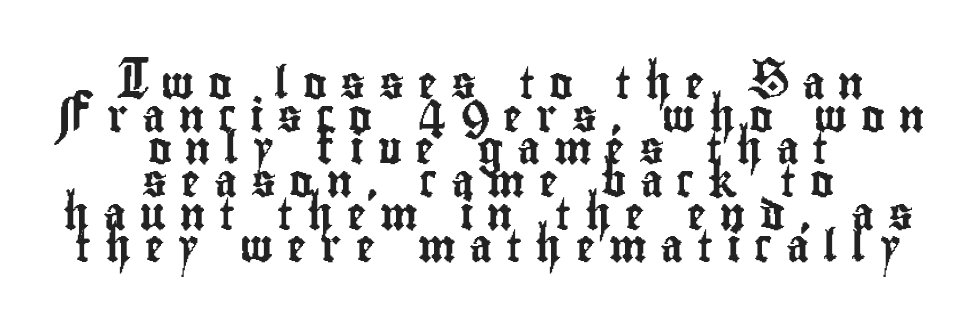
The image shows 32 px condensed sans-serif type, upright; set centered, tight line spacing (1.02x), unusually wide letter spacing (+0.43 em), not underlined; low stroke contrast and a small x-height.
